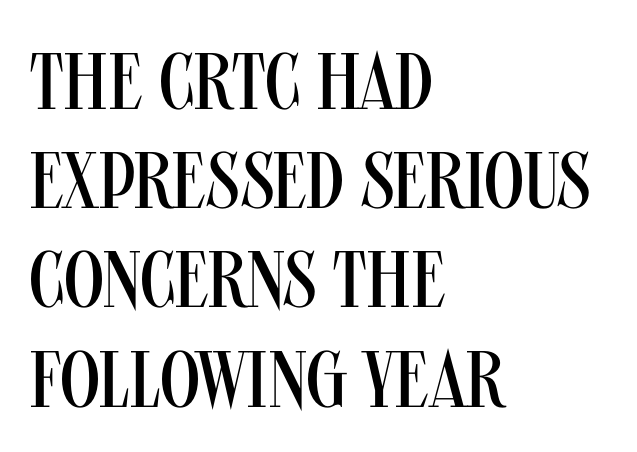
The image shows 80 px regular-weight, condensed sans-serif type, upright; set left-aligned, line spacing 1.24x, normal letter spacing, not underlined; medium stroke contrast and a large x-height.
